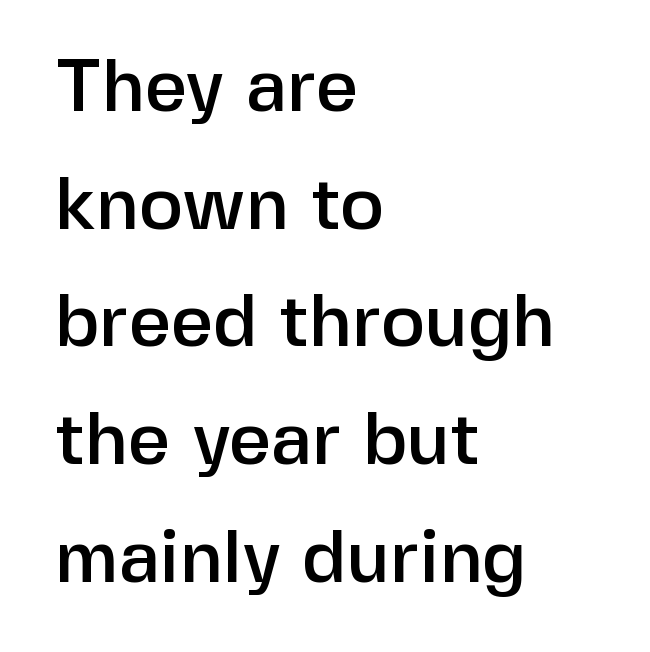
This sample uses plain, unmodified letter spacing. Teacher's note: observe the even left margin — that is flush-left alignment. Proportional: the letters do not fall into vertical columns. Is this a sans? Yes — the strokes have no serifs. The vertical gap from one line to the next is medium.
